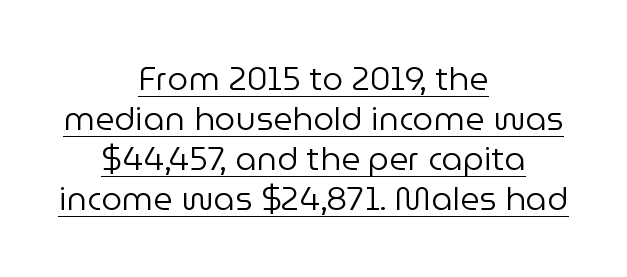
A quiet, ordinary-to-light weight characterises the typeface. The letters sit at their default tracking, neither squeezed nor spread. These lines stack symmetrically, like a column narrowing and widening about its center. Underlining? Definitely there.
